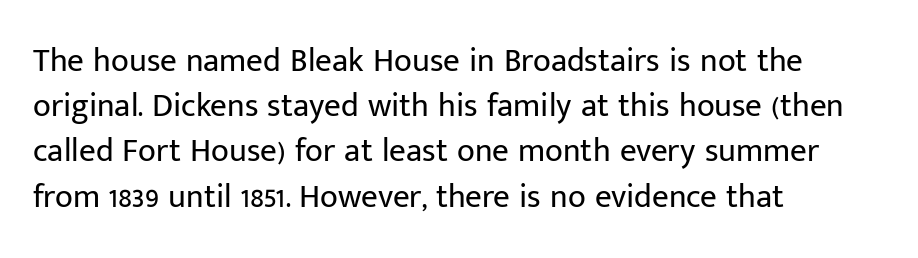
Varying glyph widths throughout — classic text-font behaviour. Underline: absent. The line texture is even and compact thanks to regular tracking. Does the type have serifs? No, each stem ends abruptly. What's the leading like? Ordinary, nothing unusual.
